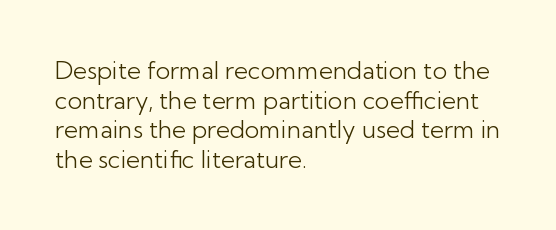
The image shows 24 px text type, upright; set left-aligned, line spacing 1.23x, normal letter spacing, not underlined.
